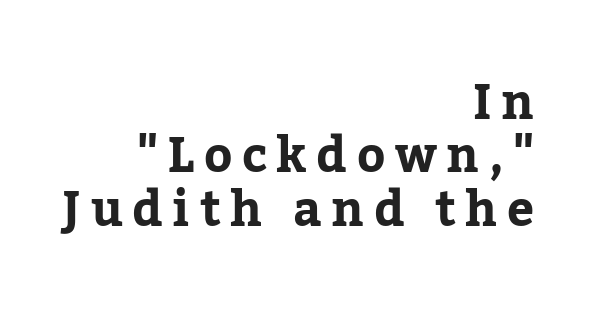
{"serif": "yes", "italic": "no", "width": "normal", "stroke_contrast": "low", "x_height": "medium", "monospaced": "no", "underline": "no", "align": "right", "line_spacing": "tight", "line_spacing_ratio": 1.11, "letter_spacing": "wide", "letter_spacing_em": 0.2, "glyph_px": 48}
